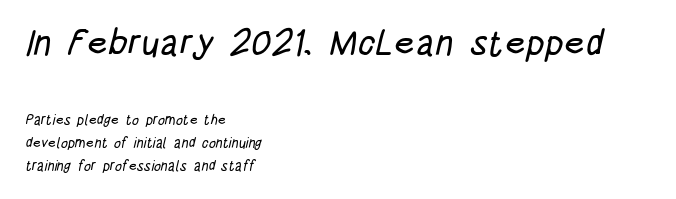
You get the large type first, then a drop to smaller type. This rendering features lettering with no underline. This rendering leaves character spacing at its baseline value. You can tell from the bare stems that sans-serif type was used. Where is the straight margin? On the left.
